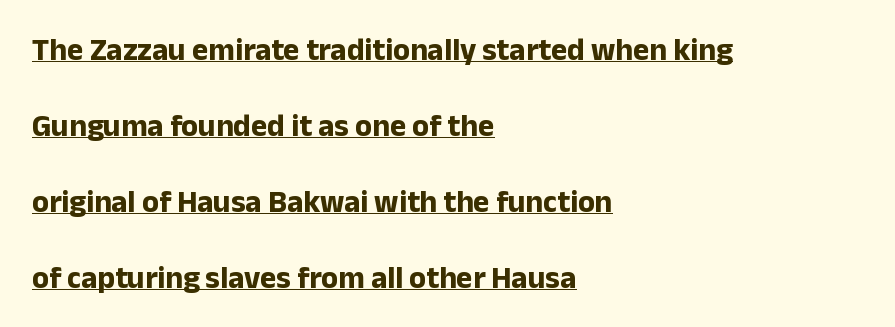
The image shows 31 px bold sans-serif type, upright; set left-aligned, loose line spacing (2.45x), normal letter spacing, underlined; low stroke contrast and a medium x-height.
